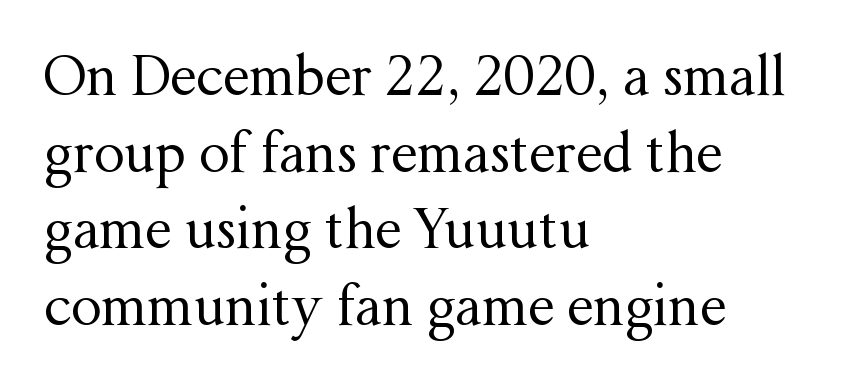
Q: Is the text bold? A: No.
Q: Is the text italic (slanted)? A: No, it is upright.
Q: Is the typeface a serif or a sans-serif typeface? A: Serif.
Q: Is the text underlined? A: No.
Q: How is the paragraph aligned? A: Left-aligned.
Q: Is the spacing between letters normal or unusually wide? A: Normal.
Q: Is the spacing between lines tight, normal or loose? A: Normal.
Q: Width (condensed, normal, or wide)? A: Normal.
Q: Stroke contrast? A: Medium.
Q: x-height? A: Medium.
Q: Monospaced? A: No.
